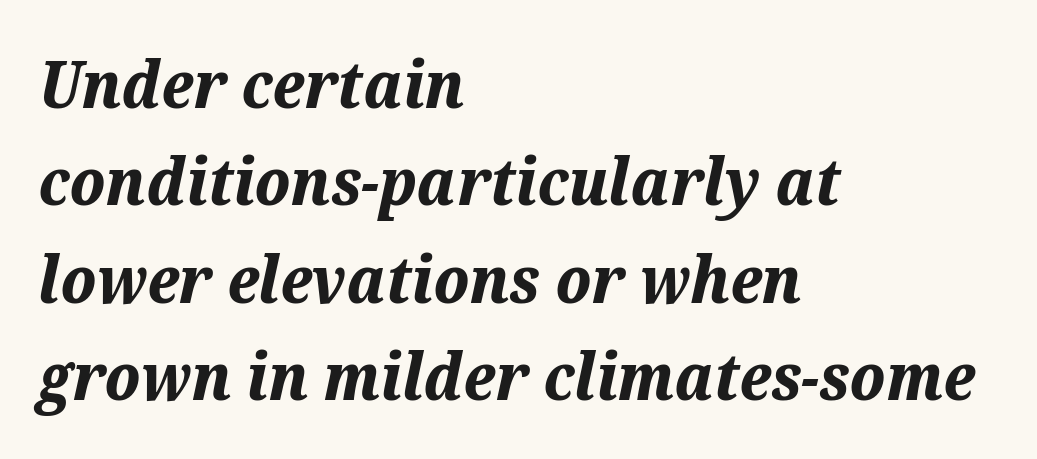
The image shows 65 px bold type, italic (leaning right); set left-aligned, normal line spacing (1.5x), normal letter spacing, not underlined; medium stroke contrast and a medium x-height.
